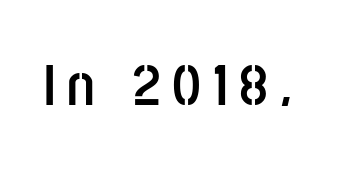
The image shows 59 px semibold, condensed sans-serif type, upright; set unusually wide letter spacing (+0.2 em), not underlined; low stroke contrast and a large x-height.
